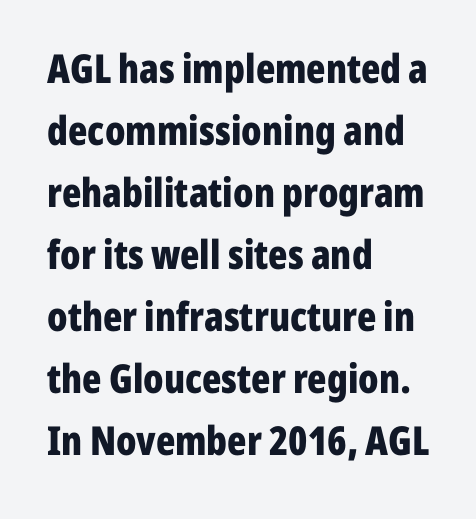
The image shows 40 px bold, condensed sans-serif type, upright; set left-aligned, normal line spacing (1.55x), normal letter spacing, not underlined; low stroke contrast and a medium x-height.
